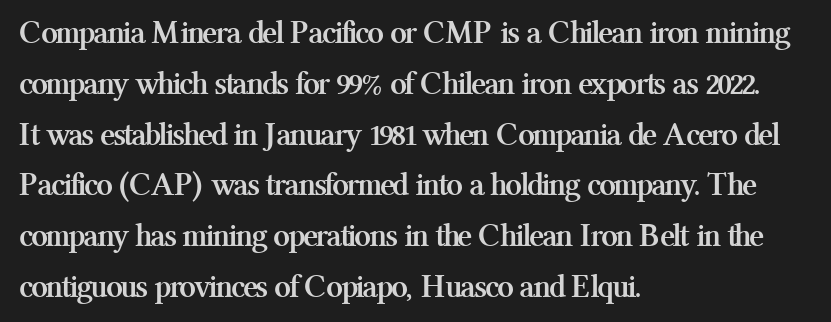
The image shows 33 px semibold serif type, upright; set left-aligned, normal line spacing (1.54x), normal letter spacing, not underlined; medium stroke contrast and a medium x-height.
